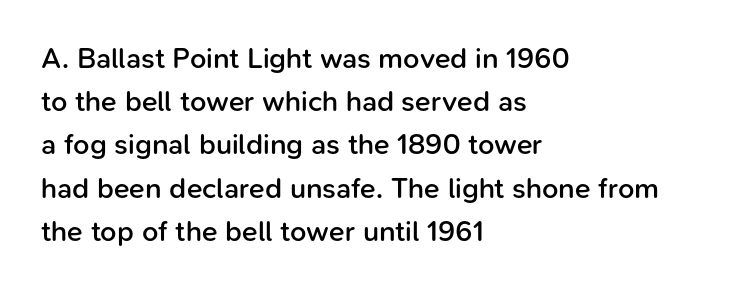
No feet cap the strokes, marking this as sans-serif type. This block has exactly the height ordinary leading produces. Decoration check: the copy has no underline. Think of a printed novel: that variable character pitch is what you see here.
